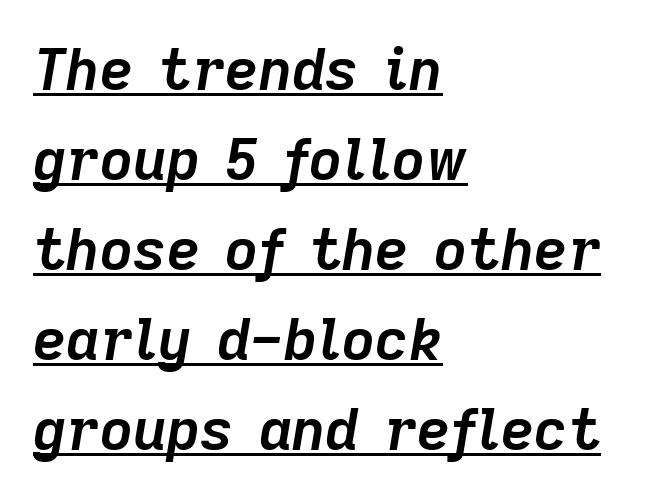
These lines sit exactly where default settings would place them. Horizontally, the lines are justified to the leading edge only. Nothing unusual about the tracking: characters are spaced as the font intends. The rendering applies a slant to the glyphs. The words here are underlined.
